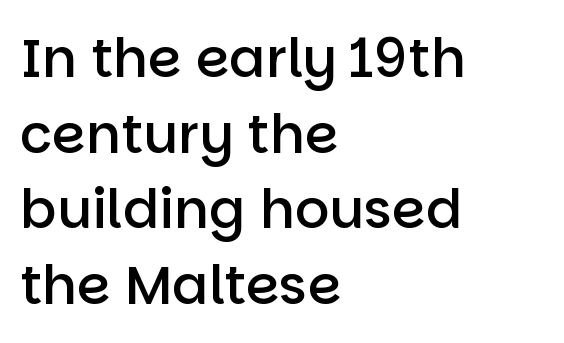
The image shows 54 px semibold sans-serif type, upright; set left-aligned, normal line spacing (1.4x), normal letter spacing, not underlined; low stroke contrast and a large x-height.
